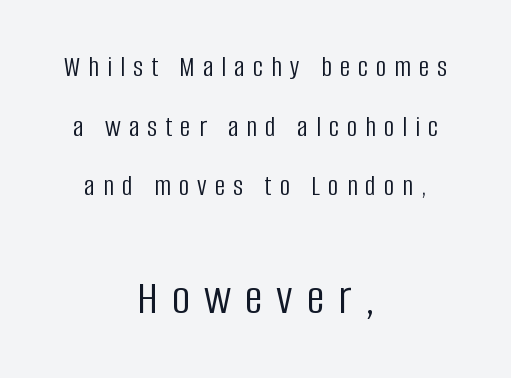
The font family rendered here belongs to the sans-serif group. Baseline-to-baseline distance is far greater than the letter height. The rendering inserts visible extra space after every character. Type size steps up from the first block to the second.
